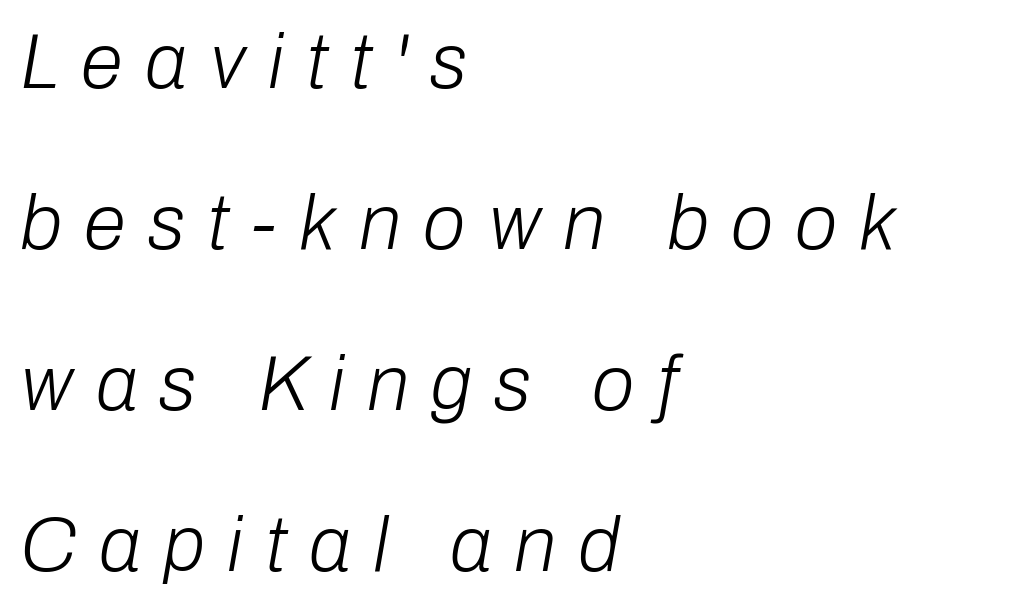
Italic? Definitely — the glyphs are oblique. Caption: face not bold, strokes unweighted. No word sits above an underline. Where is the straight margin? On the left. Each new line begins a long way beneath the previous one. The rendering uses natural spacing where letterforms have individual widths.
